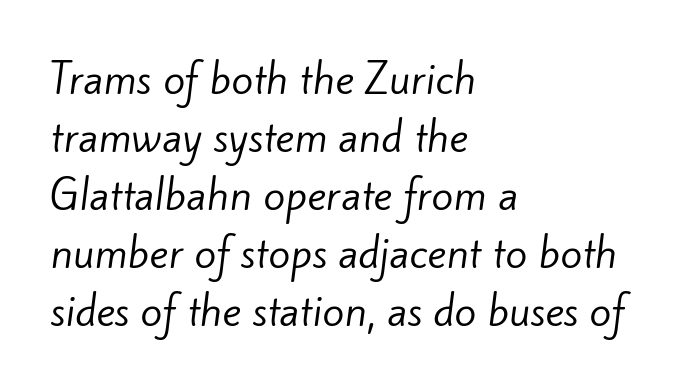
{"serif": "no", "bold": "no", "weight": "regular", "width": "normal", "stroke_contrast": "low", "x_height": "small", "monospaced": "no", "underline": "no", "align": "left", "line_spacing": "normal", "line_spacing_ratio": 1.45, "letter_spacing": "normal", "letter_spacing_em": 0.0, "glyph_px": 40}
